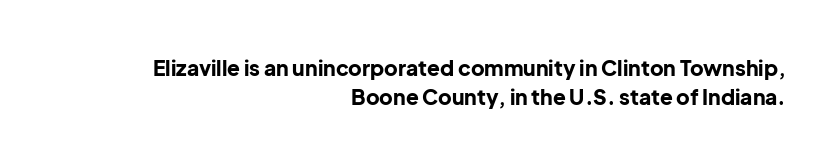
Caption: bold face, heavy strokes. These lines keep a tight, regular rhythm from letter to letter. Beneath every word, the page is bare. How would I describe the line gaps? Plain and ordinary. Each line ends at the same right margin while the left side varies.
